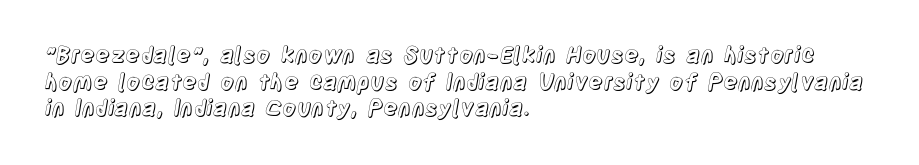
A student would call this left alignment; a typographer would say flush left, rag right. Nobody touched the tracking dial on this one. Descenders are the only things crossing below the line.
